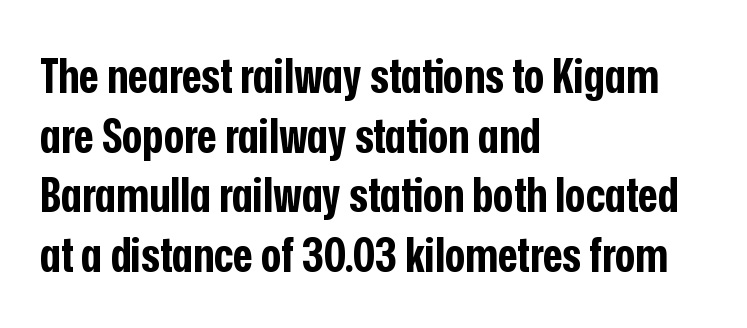
Q: Is the text bold? A: Yes.
Q: Is the text italic (slanted)? A: No, it is upright.
Q: Is the typeface a serif or a sans-serif typeface? A: Sans-serif.
Q: Is the text underlined? A: No.
Q: How is the paragraph aligned? A: Left-aligned.
Q: Is the spacing between letters normal or unusually wide? A: Normal.
Q: Width (condensed, normal, or wide)? A: Condensed.
Q: Stroke contrast? A: Low.
Q: x-height? A: Medium.
Q: Monospaced? A: No.
